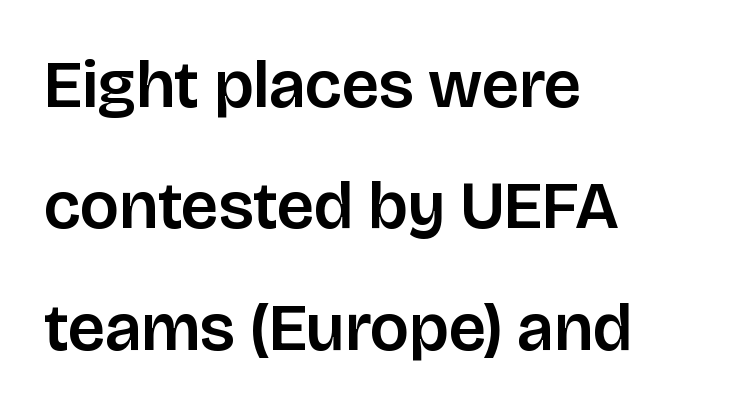
The image shows 67 px sans-serif type, upright; set left-aligned, line spacing 1.81x, normal letter spacing, not underlined; low stroke contrast and a large x-height.
